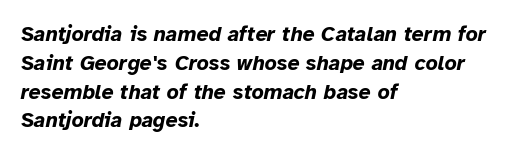
The image shows 21 px bold type, italic (leaning right); set left-aligned, normal line spacing (1.37x), normal letter spacing, not underlined.
